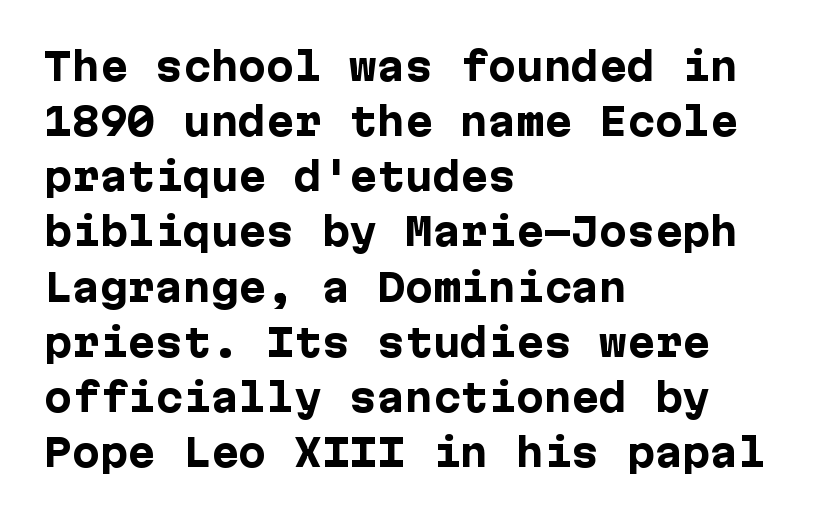
Q: Is the text bold? A: Yes.
Q: Is the text italic (slanted)? A: No, it is upright.
Q: Is the typeface a serif or a sans-serif typeface? A: Sans-serif.
Q: Is the text underlined? A: No.
Q: How is the paragraph aligned? A: Left-aligned.
Q: Is the spacing between letters normal or unusually wide? A: Normal.
Q: Is the spacing between lines tight, normal or loose? A: Normal.
Q: Width (condensed, normal, or wide)? A: Normal.
Q: Stroke contrast? A: Low.
Q: x-height? A: Medium.
